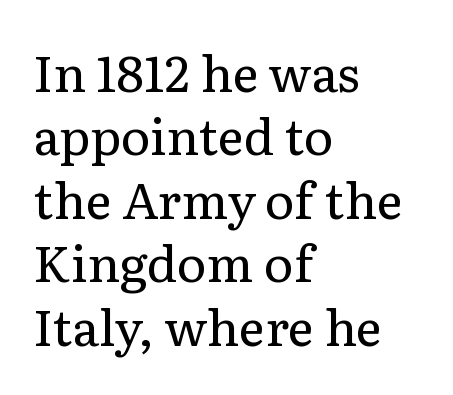
Caption: face not bold, strokes unweighted. The passage shown is typeset with a serif family. Spacing verdict: proportional, widths tailored to each character. Characters follow at the spacing the type designer built in.
